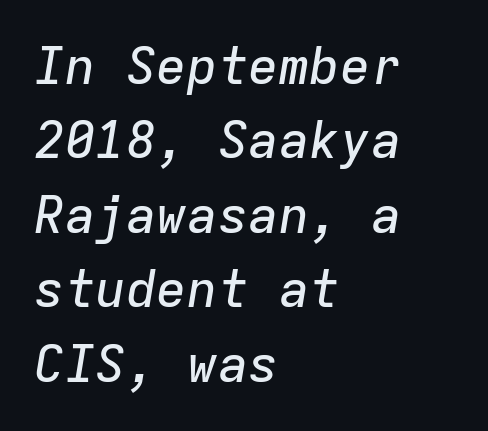
{"italic": "yes", "lean": "right", "slant_degrees": 9, "width": "normal", "stroke_contrast": "low", "x_height": "medium", "monospaced": "yes", "underline": "no", "align": "left", "line_spacing": "normal", "line_spacing_ratio": 1.46, "letter_spacing": "normal", "letter_spacing_em": 0.0, "glyph_px": 51}
